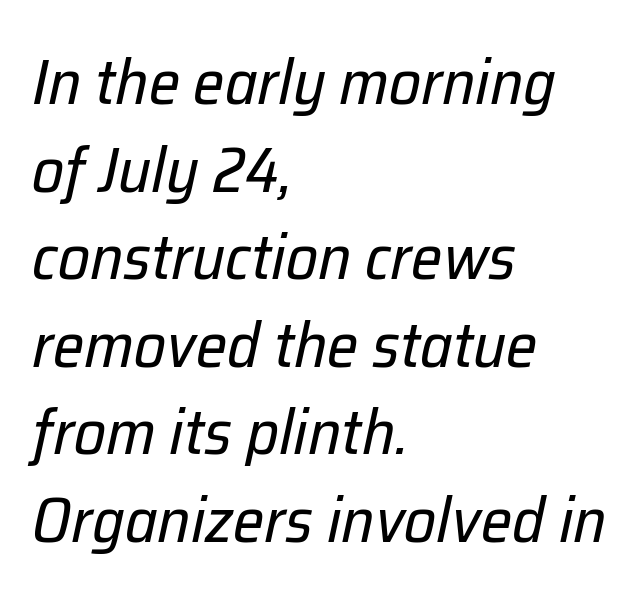
The image shows 63 px regular-weight type, italic (leaning right); set left-aligned, normal line spacing (1.39x), normal letter spacing, not underlined; low stroke contrast and a medium x-height.
